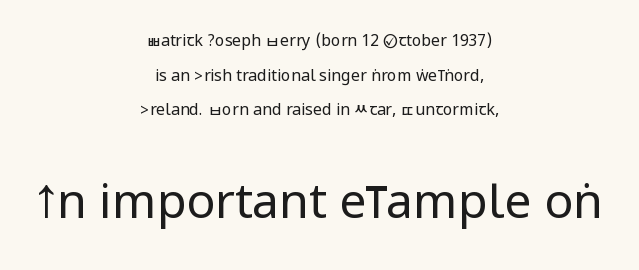
The image shows 48 px regular-weight, condensed sans-serif type, upright; set centered, loose line spacing (2.16x), normal letter spacing, not underlined; the second (bottom) block is 3.0x larger; low stroke contrast.
